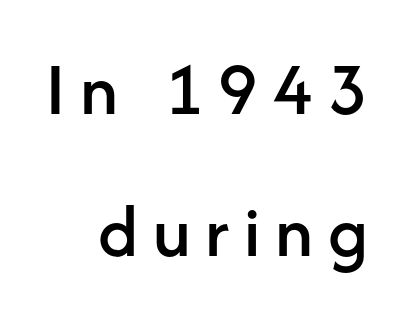
You could not count columns in this text — the font is proportionally spaced. A sans-serif font was chosen for this passage. Ascenders rise straight up at ninety degrees. The foot of each line stays bare and open. These lines stack with their right ends in a neat column.
